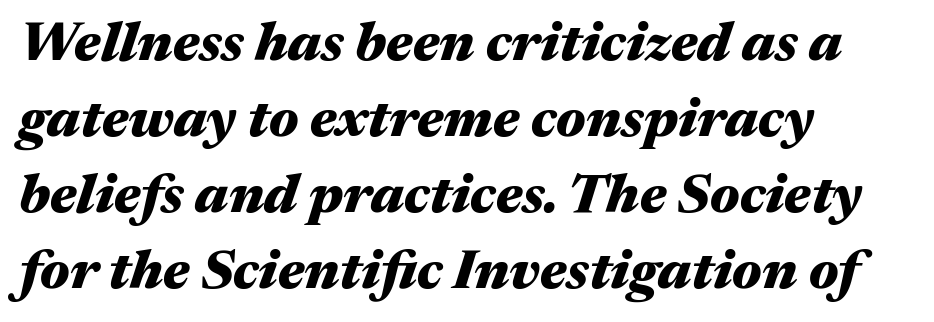
Casual observation: everything's shoved over to the left. Emphasis by weight is at full strength: bold. The lettering tilts uniformly, giving the passage an italic look. The rendering uses a moderate line-height, typical for paragraphs.
